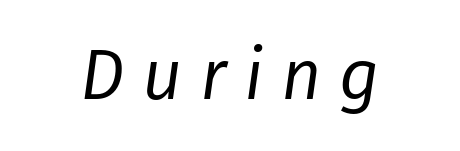
You can tell it's italic because the verticals aren't actually vertical. Character widths vary here, with narrow letters taking less room than wide ones. No letter is thick-stroked: the sample isn't bold. These lines have a slow, spaced-out rhythm from letter to letter. The string is rendered with underlining switched off.
